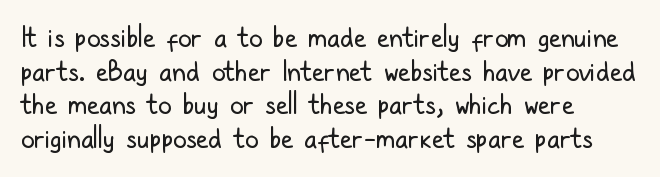
{"italic": "no", "bold": "no", "underline": "no", "align": "left", "line_spacing": "normal", "line_spacing_ratio": 1.25, "letter_spacing": "normal", "letter_spacing_em": 0.0, "glyph_px": 27}
